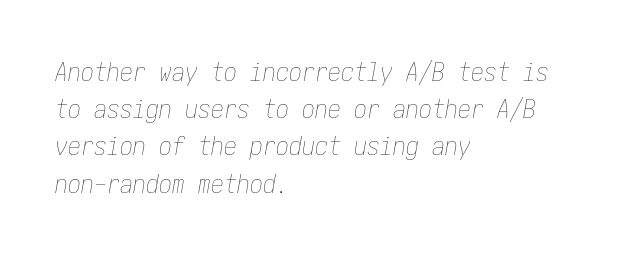
Q: Is the text bold? A: No.
Q: Is the text italic (slanted)? A: Yes, it leans right by about 10 degrees.
Q: Is the text underlined? A: No.
Q: How is the paragraph aligned? A: Left-aligned.
Q: Is the spacing between letters normal or unusually wide? A: Normal.
Q: Is the spacing between lines tight, normal or loose? A: Normal.
